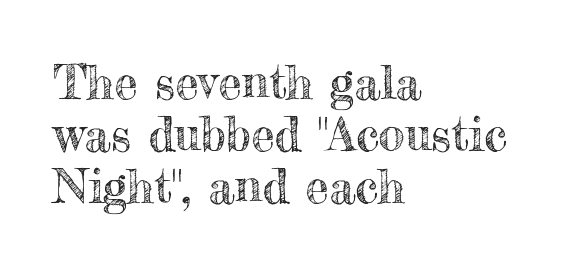
Note the varied advance widths — an 'i' is clearly narrower than an 'm'. In terms of posture, this sample is upright. The face used here is rendered with its standard letterfit. What's the leading like? Squeezed, with rows nearly overlapping. Check the space under the baseline: it is left empty.
